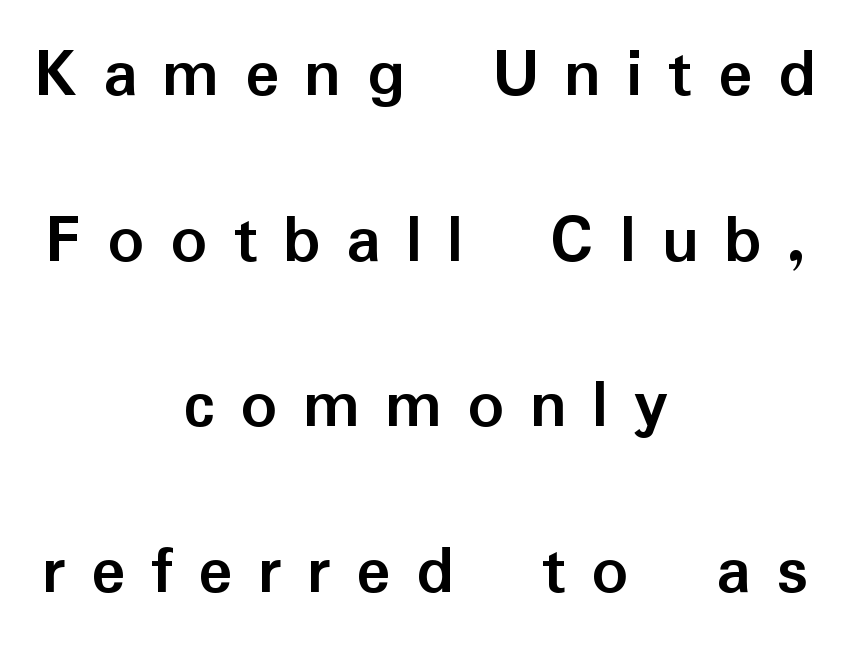
Q: Is the text bold? A: Yes.
Q: Is the text italic (slanted)? A: No, it is upright.
Q: Is the typeface a serif or a sans-serif typeface? A: Sans-serif.
Q: Is the text underlined? A: No.
Q: How is the paragraph aligned? A: Centered.
Q: Is the spacing between letters normal or unusually wide? A: Unusually wide.
Q: Is the spacing between lines tight, normal or loose? A: Loose.
Q: Width (condensed, normal, or wide)? A: Normal.
Q: Stroke contrast? A: Low.
Q: x-height? A: Medium.
Q: Monospaced? A: No.
